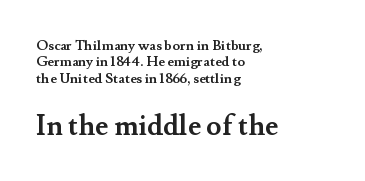
Q: Is the text bold? A: Yes.
Q: Is the text italic (slanted)? A: No, it is upright.
Q: Is the typeface a serif or a sans-serif typeface? A: Serif.
Q: Is the text underlined? A: No.
Q: How is the paragraph aligned? A: Left-aligned.
Q: Is the spacing between letters normal or unusually wide? A: Normal.
Q: Which block of text is set in a larger size, the first (top) or the second (bottom)? A: The second (bottom) one.
Q: Width (condensed, normal, or wide)? A: Normal.
Q: Stroke contrast? A: Medium.
Q: x-height? A: Small.
Q: Monospaced? A: No.
